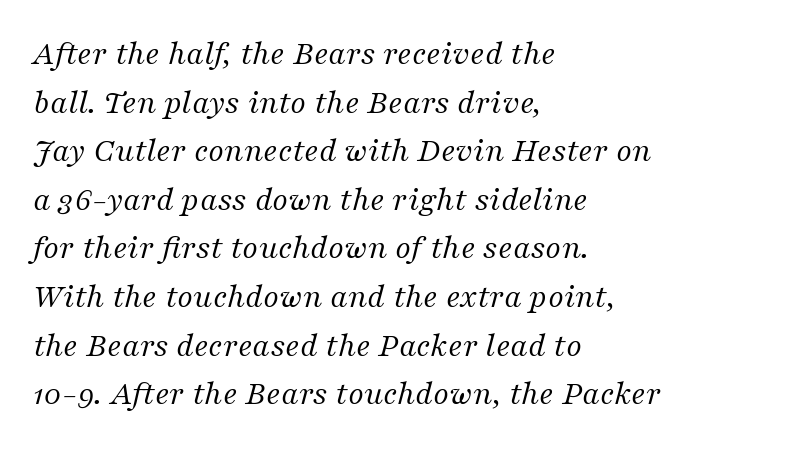
{"serif": "yes", "italic": "yes", "lean": "right", "slant_degrees": 16, "bold": "no", "weight": "regular", "width": "normal", "stroke_contrast": "medium", "x_height": "medium", "monospaced": "no", "underline": "no", "align": "left", "line_spacing": "normal", "line_spacing_ratio": 1.43, "letter_spacing": "normal", "letter_spacing_em": 0.0, "glyph_px": 34}
